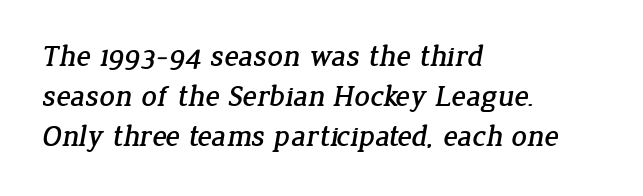
The image shows 30 px serif type; set left-aligned, normal line spacing (1.34x), normal letter spacing, not underlined; low stroke contrast and a medium x-height.
